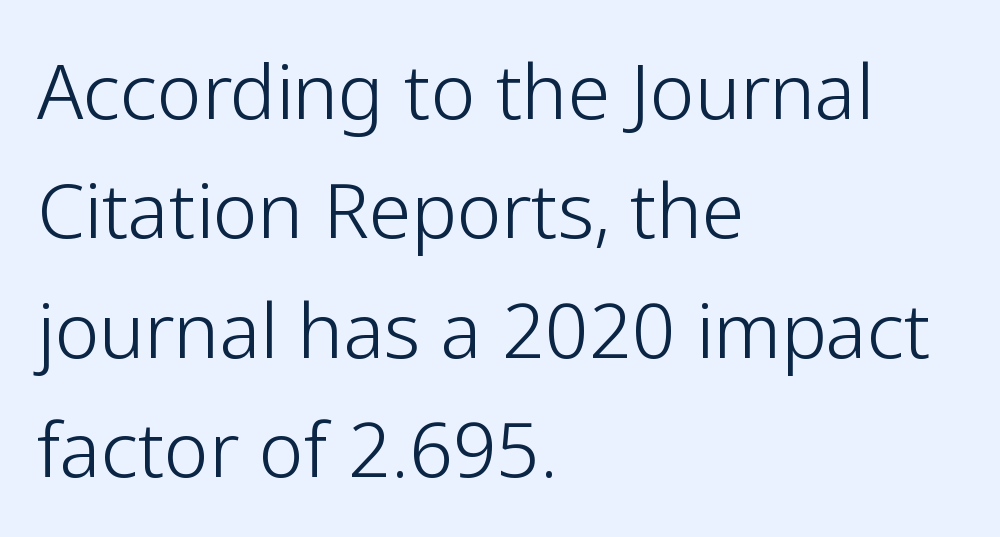
{"serif": "no", "italic": "no", "bold": "no", "weight": "light", "width": "normal", "stroke_contrast": "low", "x_height": "medium", "monospaced": "no", "underline": "no", "align": "left", "line_spacing": "normal", "line_spacing_ratio": 1.57, "letter_spacing": "normal", "letter_spacing_em": 0.0, "glyph_px": 76}
